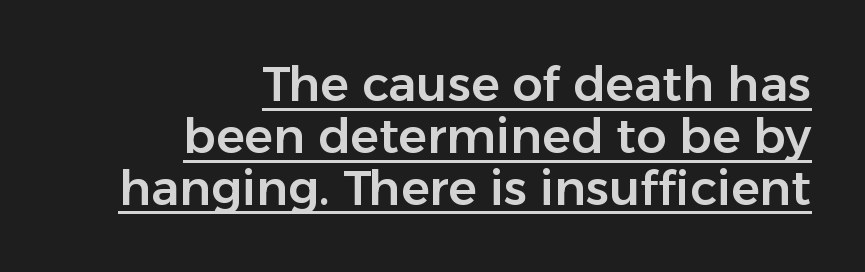
The image shows 48 px sans-serif type, upright; set right-aligned, tight line spacing (1.08x), normal letter spacing, underlined; low stroke contrast and a medium x-height.
